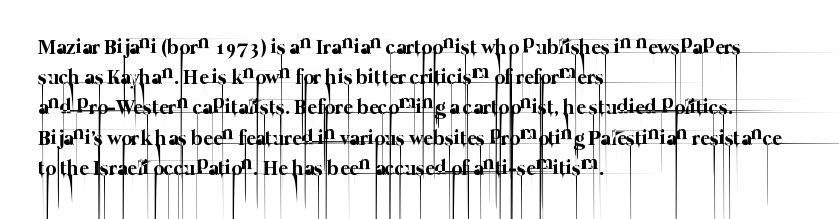
Q: Is the text bold? A: No.
Q: Is the text underlined? A: No.
Q: How is the paragraph aligned? A: Left-aligned.
Q: Is the spacing between letters normal or unusually wide? A: Normal.
Q: Is the spacing between lines tight, normal or loose? A: Normal.
